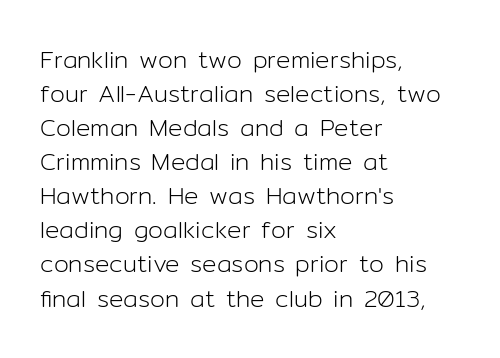
Q: Is the text bold? A: No.
Q: Is the text italic (slanted)? A: No, it is upright.
Q: Is the text underlined? A: No.
Q: How is the paragraph aligned? A: Left-aligned.
Q: Is the spacing between letters normal or unusually wide? A: Normal.
Q: Is the spacing between lines tight, normal or loose? A: Normal.
